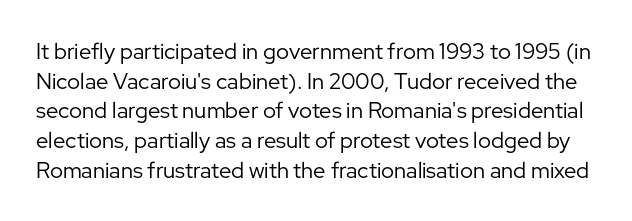
Q: Is the text bold? A: No.
Q: Is the text italic (slanted)? A: No, it is upright.
Q: Is the text underlined? A: No.
Q: Is the spacing between letters normal or unusually wide? A: Normal.
Q: Is the spacing between lines tight, normal or loose? A: Normal.
